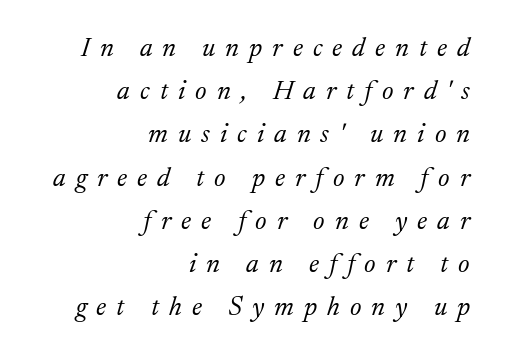
The image shows 27 px text type, italic (leaning right); set right-aligned, normal line spacing (1.6x), unusually wide letter spacing (+0.37 em), not underlined.
